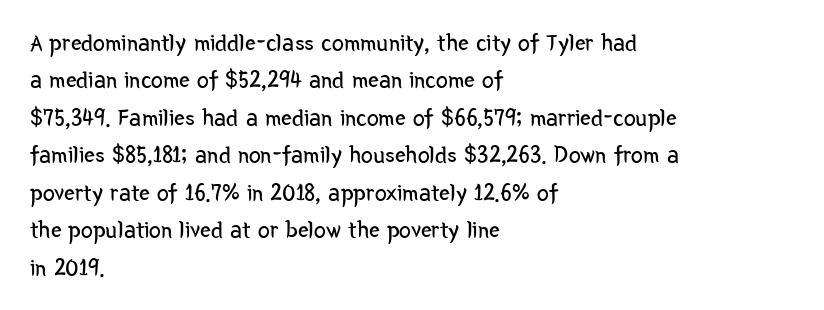
Q: Is the text bold? A: No.
Q: Is the text italic (slanted)? A: No, it is upright.
Q: Is the text underlined? A: No.
Q: How is the paragraph aligned? A: Left-aligned.
Q: Is the spacing between letters normal or unusually wide? A: Normal.
Q: Is the spacing between lines tight, normal or loose? A: Normal.
